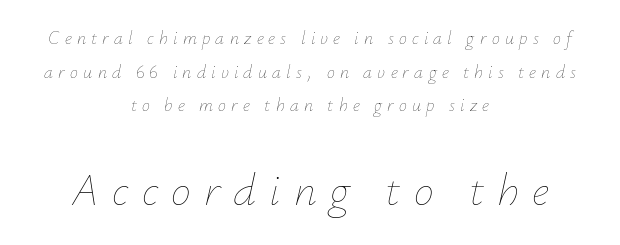
Q: Is the text bold? A: No.
Q: Is the text italic (slanted)? A: Yes, it leans right by about 12 degrees.
Q: Is the text underlined? A: No.
Q: How is the paragraph aligned? A: Centered.
Q: Is the spacing between letters normal or unusually wide? A: Unusually wide.
Q: Which block of text is set in a larger size, the first (top) or the second (bottom)? A: The second (bottom) one.
Q: Width (condensed, normal, or wide)? A: Normal.
Q: Stroke contrast? A: Low.
Q: x-height? A: Small.
Q: Monospaced? A: No.
